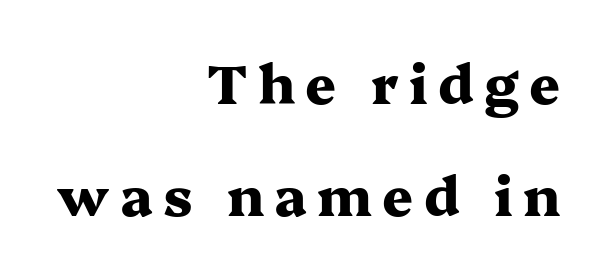
The image shows 54 px heavy, wide serif type, upright; set right-aligned, loose line spacing (2.08x), not underlined; medium stroke contrast and a medium x-height.
